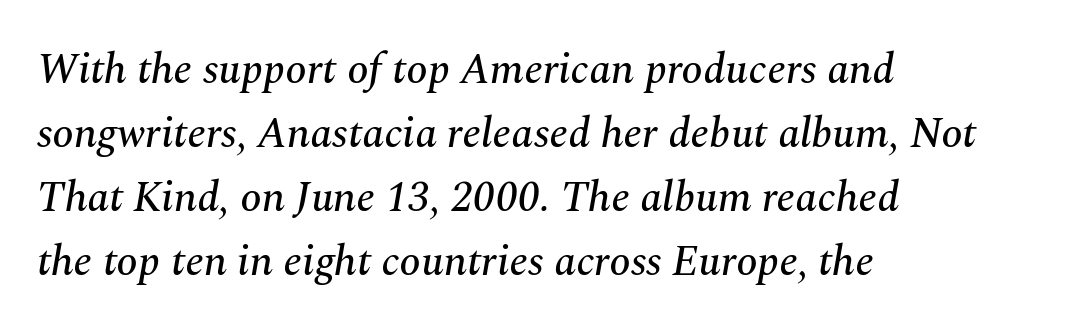
The image shows 43 px serif type, italic (leaning right); set left-aligned, normal line spacing (1.49x), normal letter spacing, not underlined; medium stroke contrast and a medium x-height.
